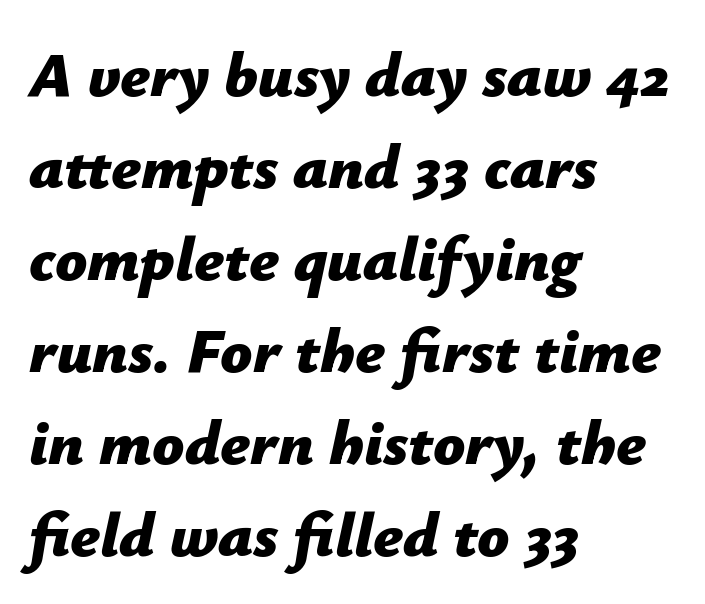
Strokes here are thick enough to call this a true bold. One glance says typical: line gaps are just what's usual. Posture: slanted. Beneath every word, the page is bare. Default kerning and tracking; the words read as compact shapes. The typesetter chose a ragged-right arrangement here.
